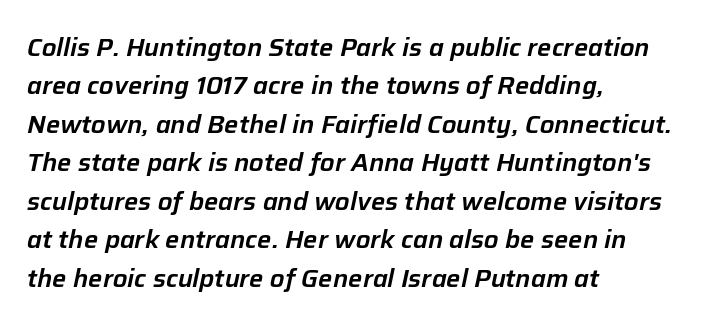
The leading is moderate, giving the passage an even texture. The typesetter chose a ragged-right arrangement here. Glance below the letters and you will spot only blank space. Observe the ordinary spacing: letters are neighbours, not strangers. Designer's note — italics engaged.
